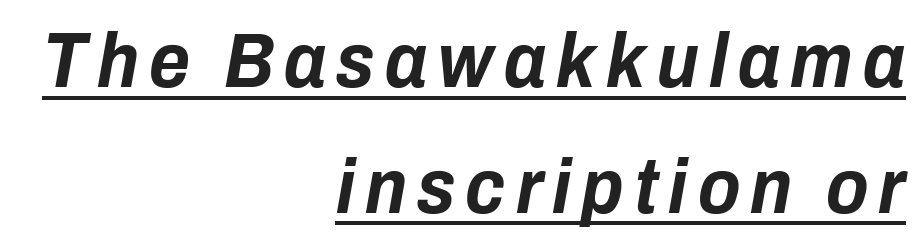
The image shows 78 px bold, condensed type, italic (leaning right); set right-aligned, normal line spacing (1.61x), underlined; low stroke contrast and a medium x-height.
